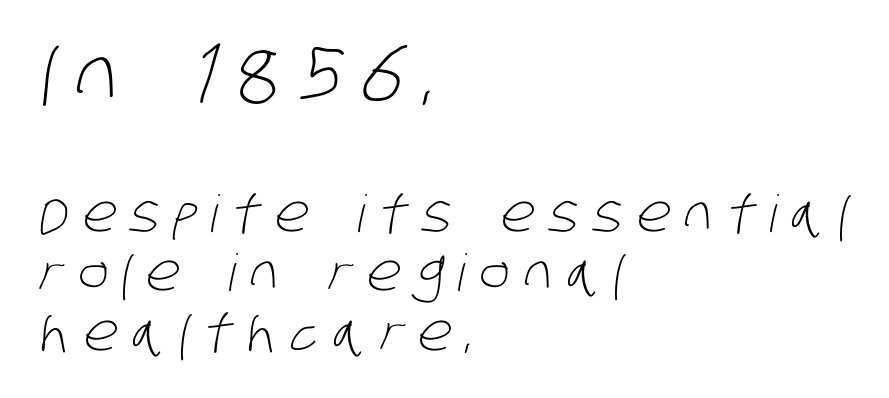
The image shows 77 px light, condensed sans-serif type; set left-aligned, line spacing 1.17x, unusually wide letter spacing (+0.28 em), not underlined; the first (top) block is 1.51x larger; low stroke contrast and a large x-height.
